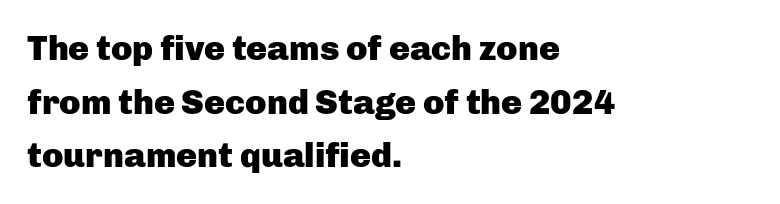
Q: Is the text bold? A: Yes.
Q: Is the text italic (slanted)? A: No, it is upright.
Q: Is the typeface a serif or a sans-serif typeface? A: Sans-serif.
Q: Is the text underlined? A: No.
Q: How is the paragraph aligned? A: Left-aligned.
Q: Is the spacing between letters normal or unusually wide? A: Normal.
Q: Is the spacing between lines tight, normal or loose? A: Normal.
Q: Width (condensed, normal, or wide)? A: Normal.
Q: Stroke contrast? A: Low.
Q: x-height? A: Medium.
Q: Monospaced? A: No.
